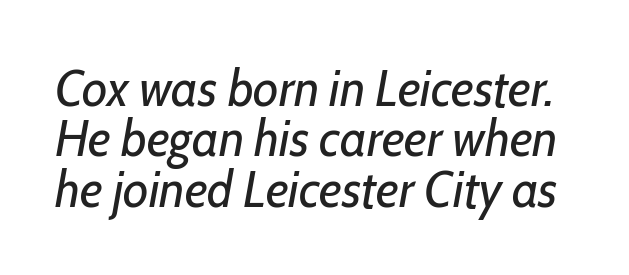
The image shows 52 px regular-weight, condensed type, italic (leaning right); set tight line spacing (0.97x), normal letter spacing, not underlined; low stroke contrast and a medium x-height.
